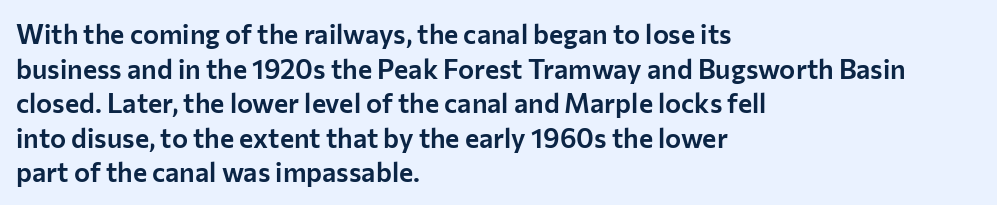
Q: Is the text italic (slanted)? A: No, it is upright.
Q: Is the text underlined? A: No.
Q: How is the paragraph aligned? A: Left-aligned.
Q: Is the spacing between letters normal or unusually wide? A: Normal.
Q: Is the spacing between lines tight, normal or loose? A: Normal.
